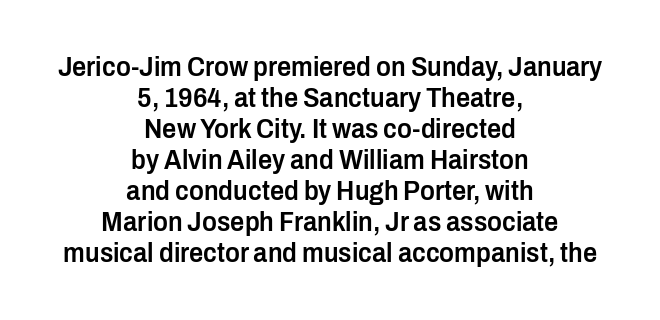
This is moderately heavy type, rendered in semibold. Descenders are the only things crossing below the line. Character widths vary here, with narrow letters taking less room than wide ones. Horizontal alignment here is central, giving a formal, balanced look. The glyphs in this specimen are sans serif.
